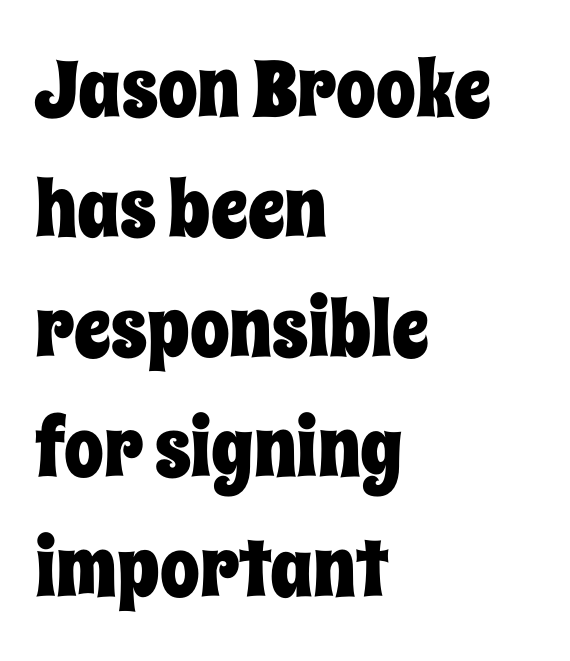
The image shows 79 px condensed type, upright; set left-aligned, normal line spacing (1.52x), normal letter spacing, not underlined; low stroke contrast and a large x-height.
